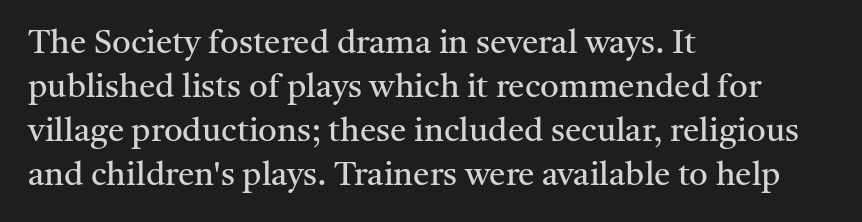
The image shows 33 px regular-weight serif type, upright; set left-aligned, normal line spacing (1.33x), normal letter spacing, not underlined; medium stroke contrast and a medium x-height.
